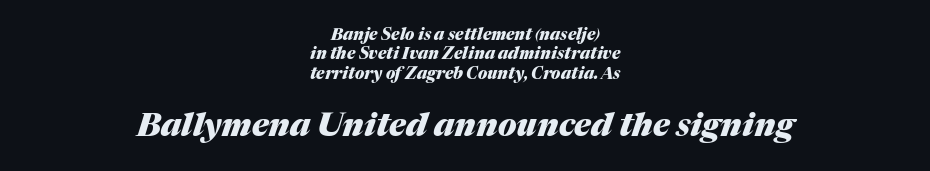
The typesetter chose a symmetrical, centered arrangement here. The more generous point size was reserved for the lower chunk. Students, this is bold: see how much ink each stroke carries. The gaps between neighbouring characters are ordinary and unremarkable.
